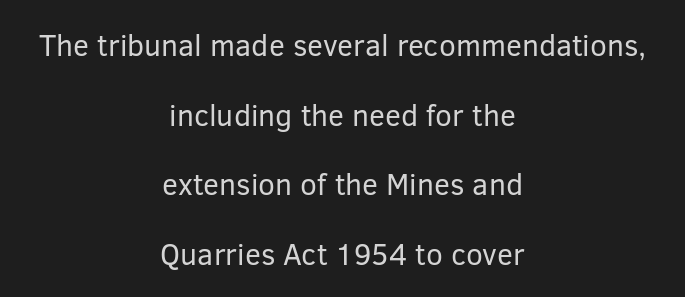
{"serif": "no", "italic": "no", "bold": "no", "weight": "regular", "width": "normal", "stroke_contrast": "low", "x_height": "medium", "monospaced": "no", "underline": "no", "align": "center", "line_spacing": "loose", "line_spacing_ratio": 2.32, "letter_spacing": "normal", "letter_spacing_em": 0.0, "glyph_px": 30}
